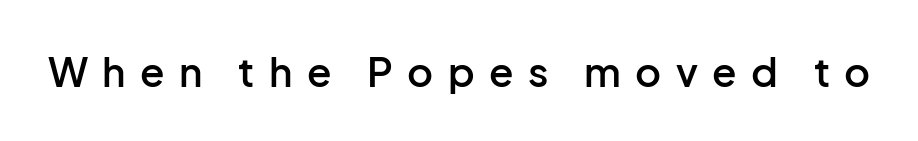
The typography opts for an upright posture over an oblique one. This sample uses expanded letter spacing, leaving extra air between glyphs. Does the type have serifs? No, each stem ends abruptly. Quick note: underline off.
